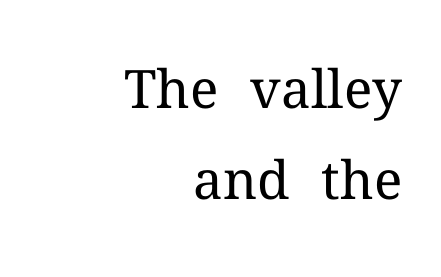
The image shows 53 px regular-weight serif type, upright; set right-aligned, line spacing 1.72x, normal letter spacing, not underlined; medium stroke contrast and a medium x-height.
